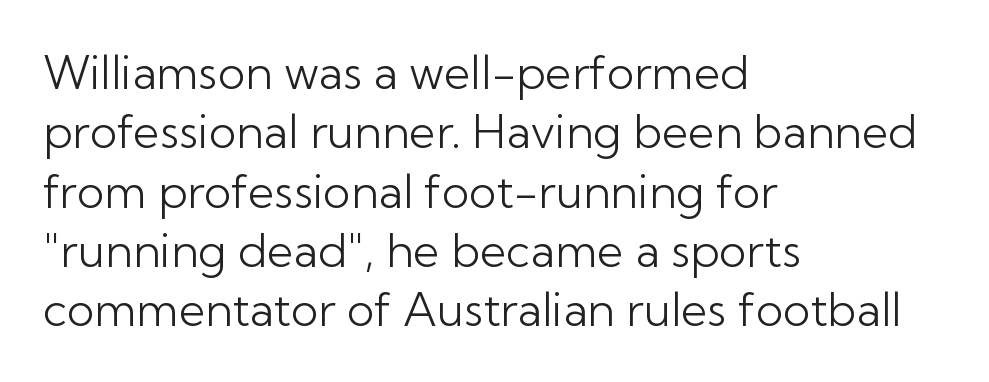
The image shows 46 px light sans-serif type, upright; set left-aligned, normal line spacing (1.29x), normal letter spacing, not underlined; low stroke contrast and a medium x-height.
